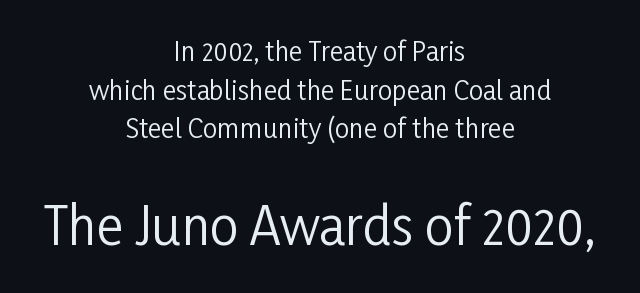
Q: Is the text bold? A: No.
Q: Is the text italic (slanted)? A: No, it is upright.
Q: Is the typeface a serif or a sans-serif typeface? A: Sans-serif.
Q: Is the text underlined? A: No.
Q: How is the paragraph aligned? A: Centered.
Q: Is the spacing between letters normal or unusually wide? A: Normal.
Q: Is the spacing between lines tight, normal or loose? A: Normal.
Q: Which block of text is set in a larger size, the first (top) or the second (bottom)? A: The second (bottom) one.
Q: Width (condensed, normal, or wide)? A: Condensed.
Q: Stroke contrast? A: Low.
Q: x-height? A: Medium.
Q: Monospaced? A: No.
